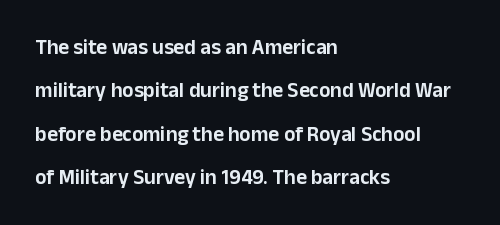
The specimen omits any rule beneath the text block's lines. Designer's note — italics off, roman on. Layout note: lines flush left. This sample uses plain, unmodified letter spacing.
